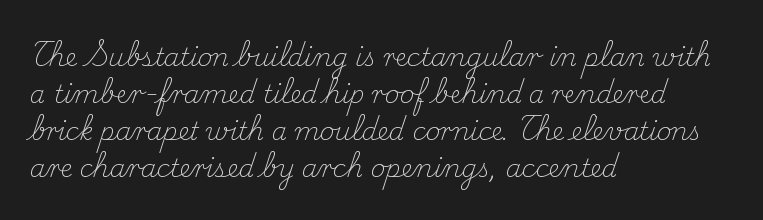
{"bold": "no", "underline": "no", "align": "left", "line_spacing": "normal", "line_spacing_ratio": 1.48, "letter_spacing": "normal", "letter_spacing_em": 0.0, "glyph_px": 25}
